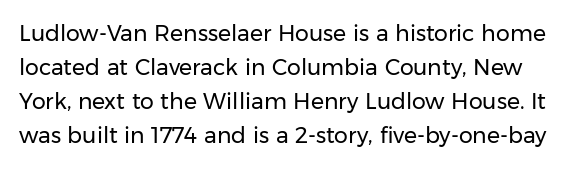
Q: Is the text bold? A: No.
Q: Is the text italic (slanted)? A: No, it is upright.
Q: Is the text underlined? A: No.
Q: Is the spacing between letters normal or unusually wide? A: Normal.
Q: Is the spacing between lines tight, normal or loose? A: Normal.
